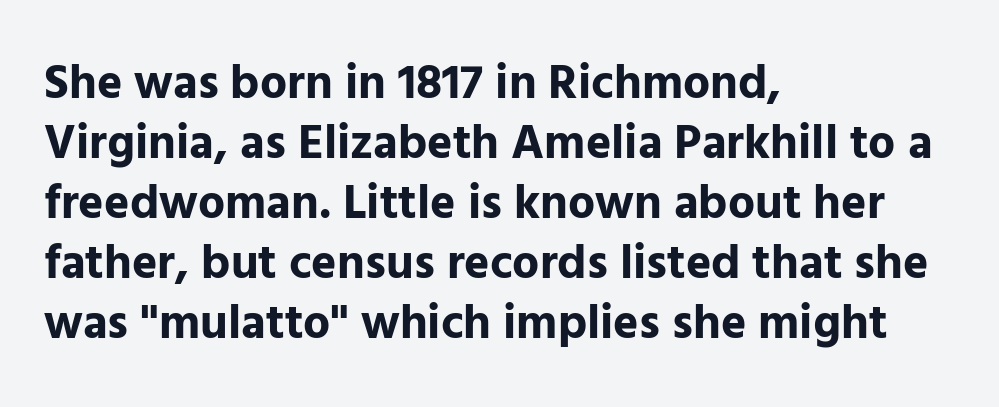
The image shows 48 px bold sans-serif type, upright; set left-aligned, normal line spacing (1.25x), normal letter spacing, not underlined; low stroke contrast and a medium x-height.
